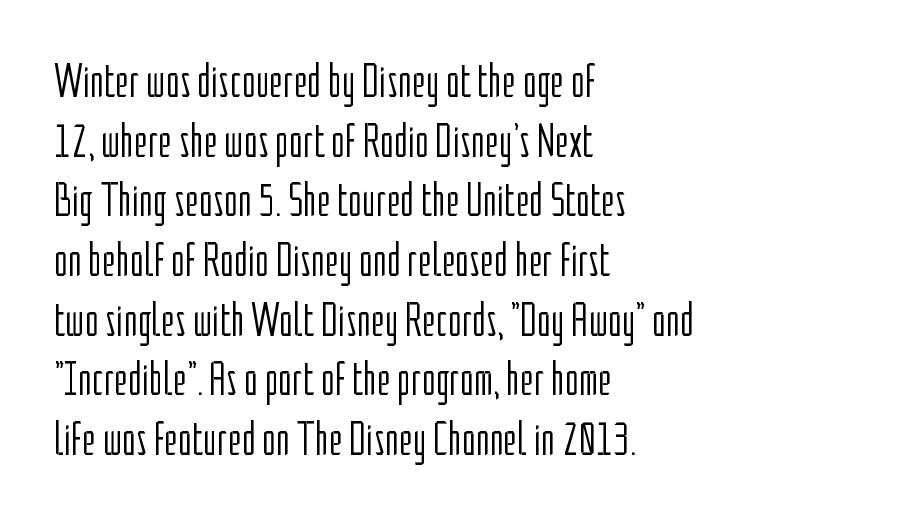
Weight class: somewhere from thin through regular. If you measured baseline to baseline, you'd find a middling distance. Unmarked baselines from the first word to the last. Are there feet on the stems? There aren't — it's a sans. Upright lettering throughout. Looks like regular typesetting: each glyph gets only the width it needs.
